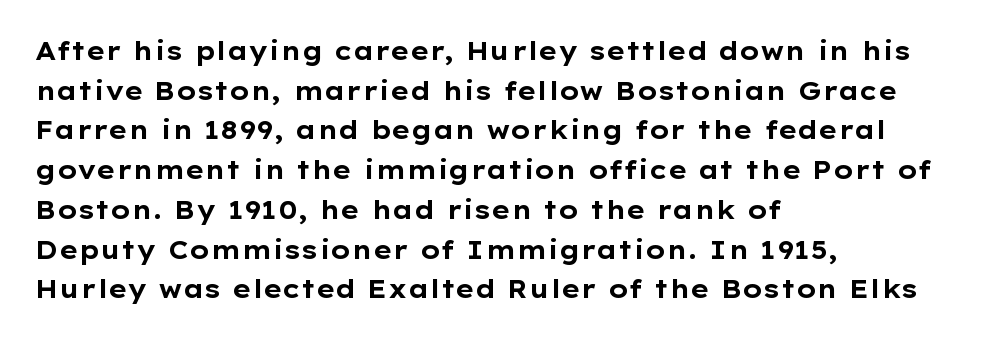
The image shows 25 px bold type, upright; set left-aligned, normal line spacing (1.59x), normal letter spacing, not underlined.
